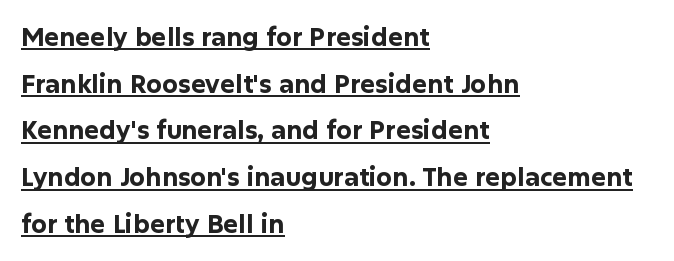
Q: Is the text bold? A: Yes.
Q: Is the text italic (slanted)? A: No, it is upright.
Q: Is the text underlined? A: Yes.
Q: How is the paragraph aligned? A: Left-aligned.
Q: Is the spacing between letters normal or unusually wide? A: Normal.
